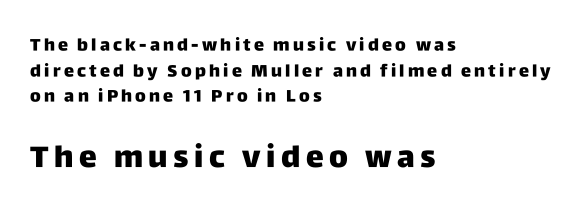
Q: Is the text bold? A: Yes.
Q: Is the text italic (slanted)? A: No, it is upright.
Q: Is the typeface a serif or a sans-serif typeface? A: Sans-serif.
Q: Is the text underlined? A: No.
Q: How is the paragraph aligned? A: Left-aligned.
Q: Is the spacing between lines tight, normal or loose? A: Normal.
Q: Which block of text is set in a larger size, the first (top) or the second (bottom)? A: The second (bottom) one.
Q: Width (condensed, normal, or wide)? A: Normal.
Q: Stroke contrast? A: Low.
Q: x-height? A: Large.
Q: Monospaced? A: No.
